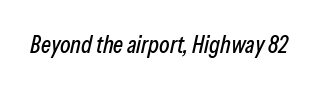
{"italic": "yes", "lean": "right", "slant_degrees": 13, "underline": "no", "letter_spacing": "normal", "letter_spacing_em": 0.0, "glyph_px": 24}
